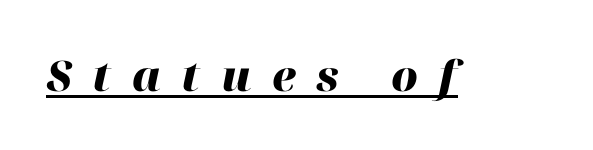
The passage shown is typed in a proportional face where columns would drift. This is oblique type, the kind used for emphasis or titles. Compared with an ordinary text face, these strokes are far heavier — a full bold. Inter-character spacing is expanded well beyond the font's built-in metrics. The sample's only ornament is a line tracing under the words.
